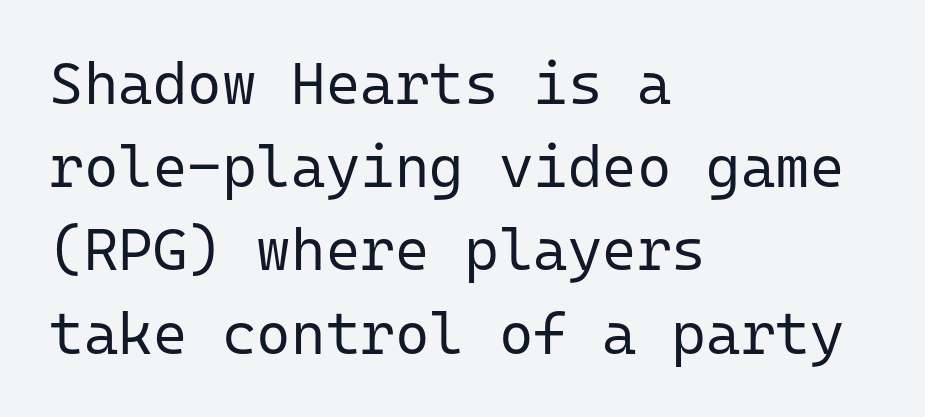
The image shows 59 px regular-weight sans-serif type, upright, monospaced; set left-aligned, normal line spacing (1.41x), normal letter spacing, not underlined; low stroke contrast and a medium x-height.
